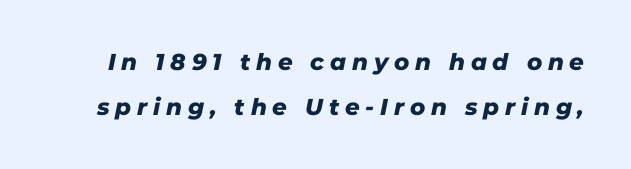
{"underline": "no", "line_spacing": "loose", "line_spacing_ratio": 1.97, "letter_spacing": "wide", "letter_spacing_em": 0.25, "glyph_px": 23}
